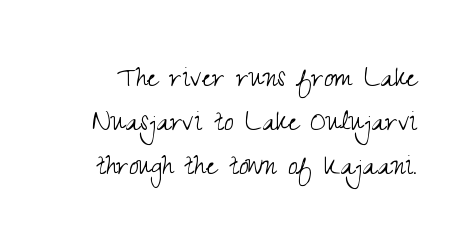
Is there any slant? The stems are plumb. The font is comparable to plain body text, perhaps lighter. Notice how descenders clear the ascenders below comfortably — that's standard leading. Unmarked baselines from the first word to the last. Note the varied advance widths — an 'i' is clearly narrower than an 'm'. The font family rendered here belongs to the sans-serif group.
